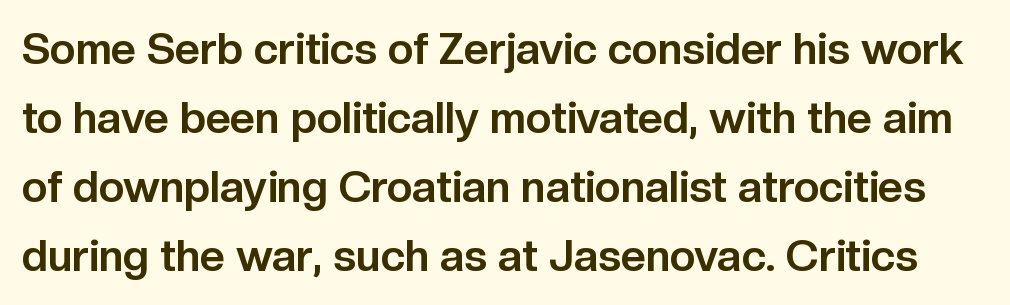
{"serif": "no", "italic": "no", "bold": "yes", "weight": "bold", "width": "normal", "stroke_contrast": "low", "x_height": "medium", "monospaced": "no", "underline": "no", "line_spacing": "normal", "line_spacing_ratio": 1.57, "letter_spacing": "normal", "letter_spacing_em": 0.0, "glyph_px": 44}
